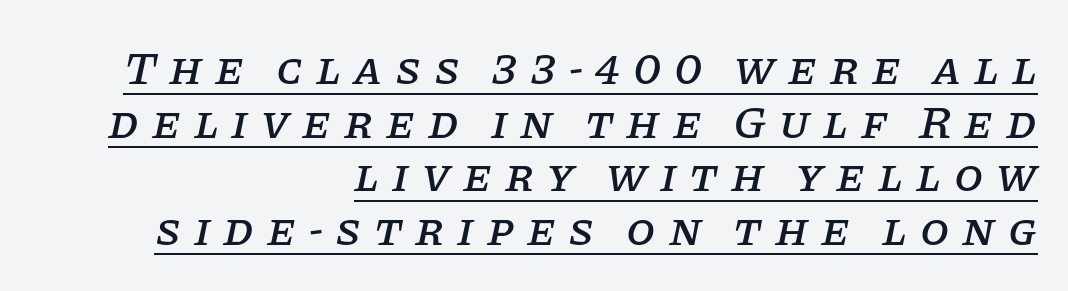
{"serif": "yes", "italic": "yes", "lean": "right", "slant_degrees": 11, "width": "normal", "stroke_contrast": "low", "x_height": "large", "monospaced": "no", "underline": "yes", "align": "right", "line_spacing": "tight", "line_spacing_ratio": 1.14, "letter_spacing": "wide", "letter_spacing_em": 0.27, "glyph_px": 47}
